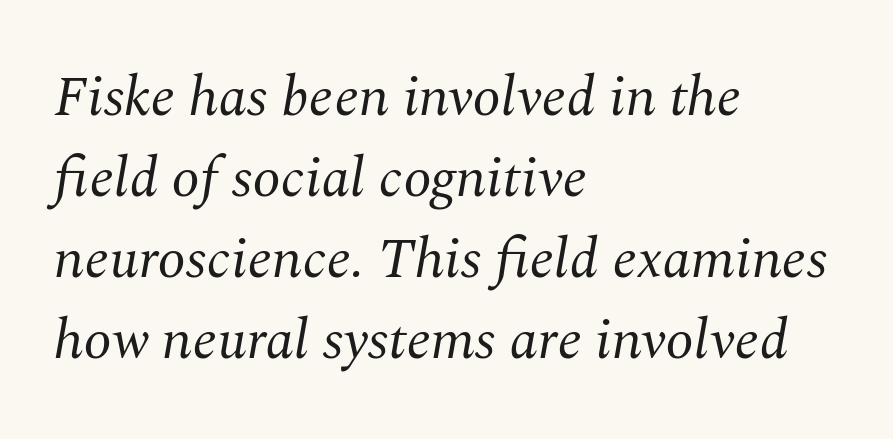
The image shows 57 px regular-weight serif type, italic (leaning right); set left-aligned, normal line spacing (1.42x), normal letter spacing, not underlined; medium stroke contrast and a medium x-height.
